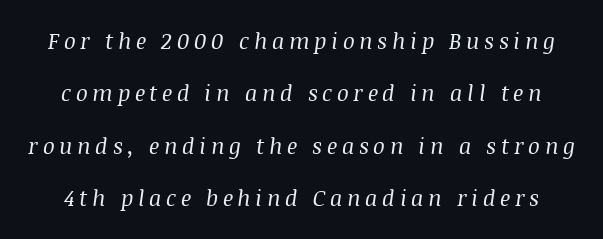
The block of text is sparse from top to bottom, with ample space between rows. Slanted lettering throughout. No heavy texture on the line: the type isn't bold. Spacing between characters has been opened up far beyond the box default.
